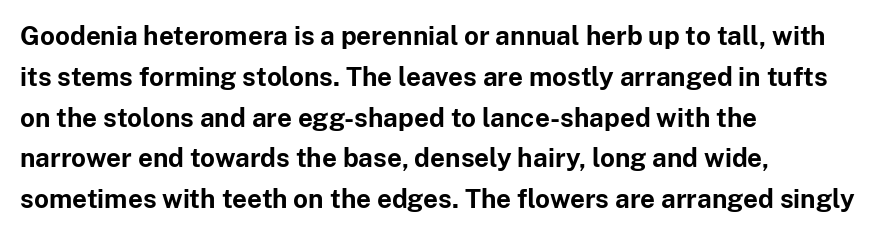
The image shows 26 px bold type, upright; set left-aligned, normal line spacing (1.57x), normal letter spacing, not underlined.
